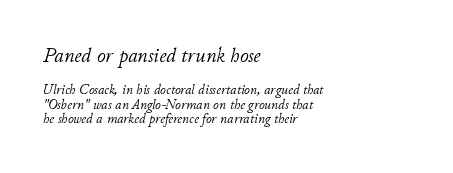
The image shows 21 px text type, italic (leaning right); set left-aligned, tight line spacing (1.03x), normal letter spacing, not underlined; the first (top) block is 1.5x larger.
